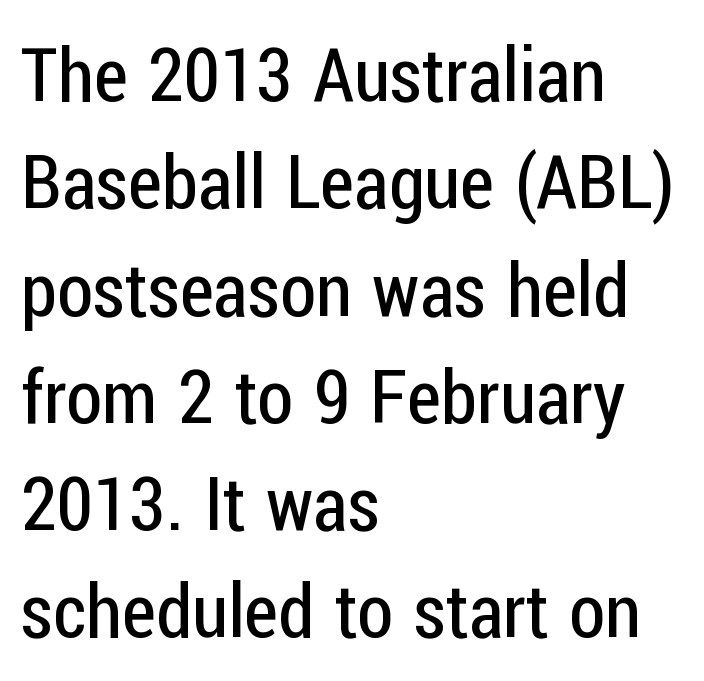
Q: Is the text bold? A: No.
Q: Is the text italic (slanted)? A: No, it is upright.
Q: Is the typeface a serif or a sans-serif typeface? A: Sans-serif.
Q: Is the text underlined? A: No.
Q: How is the paragraph aligned? A: Left-aligned.
Q: Is the spacing between letters normal or unusually wide? A: Normal.
Q: Is the spacing between lines tight, normal or loose? A: Normal.
Q: Width (condensed, normal, or wide)? A: Condensed.
Q: Stroke contrast? A: Low.
Q: x-height? A: Medium.
Q: Monospaced? A: No.
